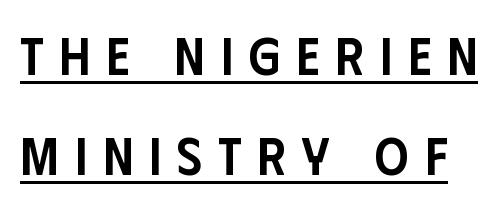
Q: Is the text bold? A: Semi-bold.
Q: Is the text italic (slanted)? A: No, it is upright.
Q: Is the typeface a serif or a sans-serif typeface? A: Sans-serif.
Q: Is the text underlined? A: Yes.
Q: Is the spacing between letters normal or unusually wide? A: Unusually wide.
Q: Width (condensed, normal, or wide)? A: Condensed.
Q: Stroke contrast? A: Low.
Q: x-height? A: Large.
Q: Monospaced? A: No.
